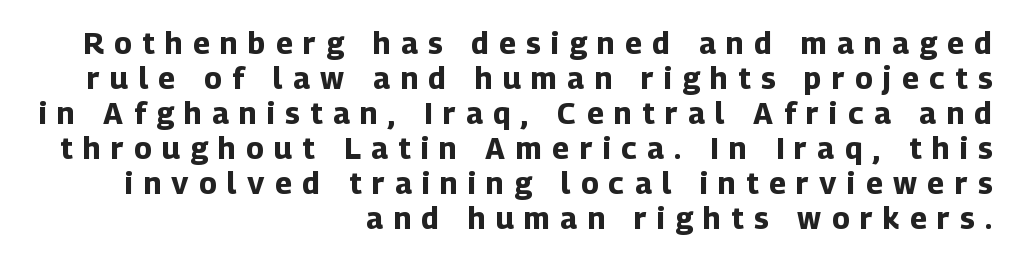
The type sits square on the baseline with zero lean. Caption: expanded tracking, letters set apart. A dark, heavy texture on the line: the type is bold. In CSS terms this would be text-align: right. Is this a fixed-width face? No — the glyphs have proportional, varying widths.
